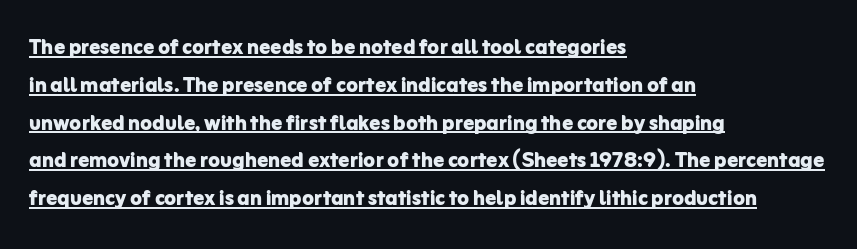
Q: Is the text bold? A: Yes.
Q: Is the text italic (slanted)? A: No, it is upright.
Q: Is the text underlined? A: Yes.
Q: How is the paragraph aligned? A: Left-aligned.
Q: Is the spacing between letters normal or unusually wide? A: Normal.
Q: Is the spacing between lines tight, normal or loose? A: Normal.
